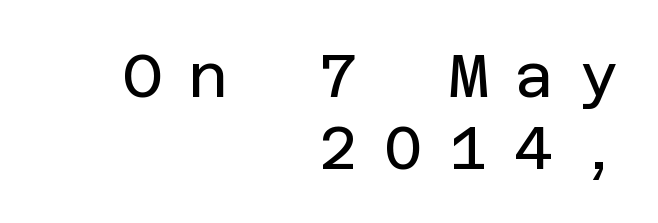
Q: Is the text bold? A: No.
Q: Is the text italic (slanted)? A: No, it is upright.
Q: Is the typeface a serif or a sans-serif typeface? A: Sans-serif.
Q: Is the text underlined? A: No.
Q: How is the paragraph aligned? A: Right-aligned.
Q: Is the spacing between letters normal or unusually wide? A: Unusually wide.
Q: Width (condensed, normal, or wide)? A: Normal.
Q: Stroke contrast? A: Low.
Q: x-height? A: Large.
